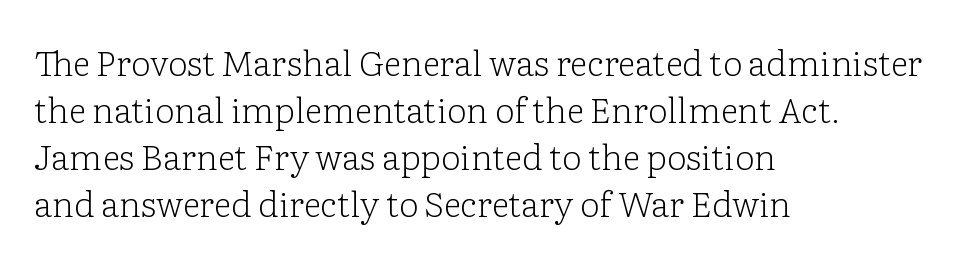
Q: Is the text bold? A: No.
Q: Is the text italic (slanted)? A: No, it is upright.
Q: Is the typeface a serif or a sans-serif typeface? A: Serif.
Q: Is the text underlined? A: No.
Q: How is the paragraph aligned? A: Left-aligned.
Q: Is the spacing between letters normal or unusually wide? A: Normal.
Q: Is the spacing between lines tight, normal or loose? A: Normal.
Q: Width (condensed, normal, or wide)? A: Normal.
Q: Stroke contrast? A: Low.
Q: x-height? A: Medium.
Q: Monospaced? A: No.
